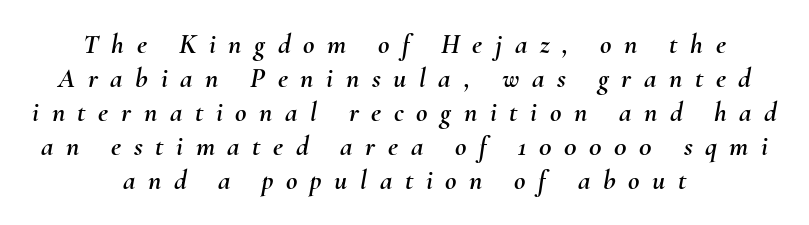
Quick note: italic. A typesetter would call this heavily tracked-out type. The words here are not underlined. The rendering uses natural spacing where letterforms have individual widths. Teacher's note: observe the equal gaps on both sides — that is centered alignment.
